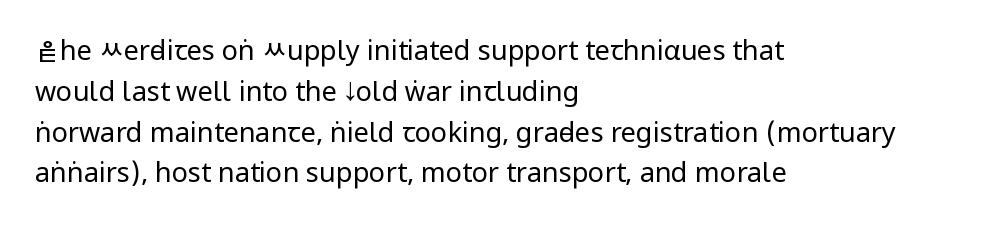
Q: Is the text bold? A: No.
Q: Is the text italic (slanted)? A: No, it is upright.
Q: Is the text underlined? A: No.
Q: How is the paragraph aligned? A: Left-aligned.
Q: Is the spacing between letters normal or unusually wide? A: Normal.
Q: Is the spacing between lines tight, normal or loose? A: Normal.
